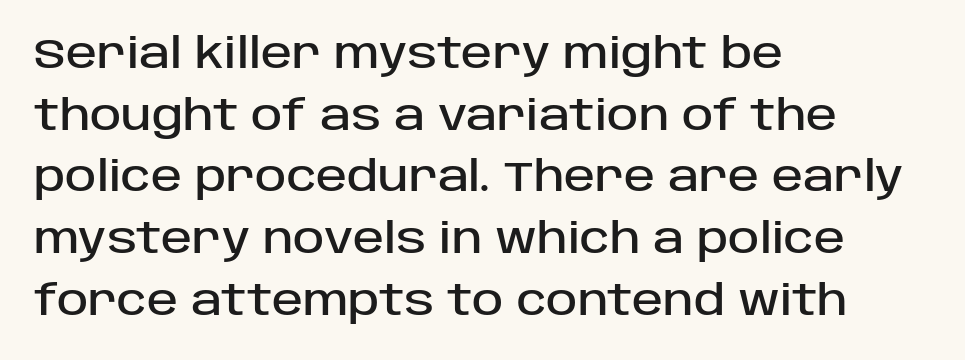
The image shows 42 px sans-serif type, upright; set left-aligned, normal line spacing (1.47x), normal letter spacing, not underlined; low stroke contrast and a large x-height.
